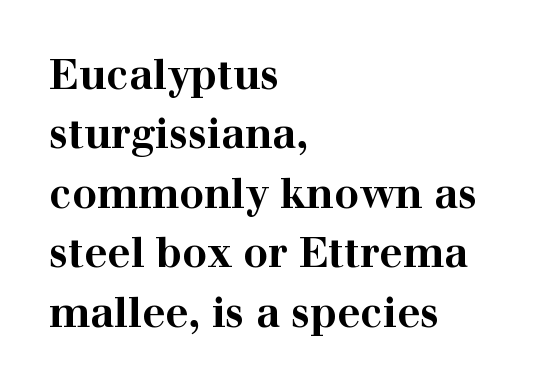
{"serif": "yes", "italic": "no", "bold": "yes", "weight": "bold", "width": "wide", "stroke_contrast": "high", "x_height": "medium", "monospaced": "no", "underline": "no", "align": "left", "line_spacing": "normal", "line_spacing_ratio": 1.45, "letter_spacing": "normal", "letter_spacing_em": 0.0, "glyph_px": 41}
